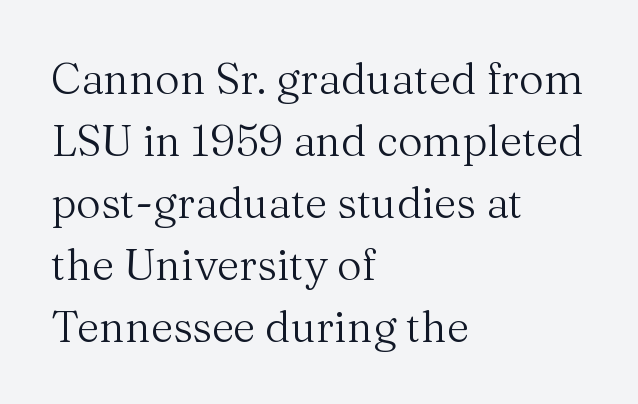
Q: Is the text bold? A: No.
Q: Is the text italic (slanted)? A: No, it is upright.
Q: Is the typeface a serif or a sans-serif typeface? A: Serif.
Q: Is the text underlined? A: No.
Q: How is the paragraph aligned? A: Left-aligned.
Q: Is the spacing between letters normal or unusually wide? A: Normal.
Q: Is the spacing between lines tight, normal or loose? A: Normal.
Q: Width (condensed, normal, or wide)? A: Normal.
Q: Stroke contrast? A: Medium.
Q: x-height? A: Medium.
Q: Monospaced? A: No.
